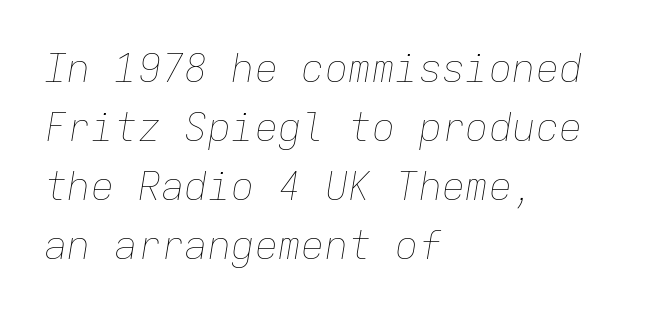
Q: Is the text bold? A: No.
Q: Is the text italic (slanted)? A: Yes, it leans right by about 9 degrees.
Q: Is the text underlined? A: No.
Q: How is the paragraph aligned? A: Left-aligned.
Q: Is the spacing between letters normal or unusually wide? A: Normal.
Q: Is the spacing between lines tight, normal or loose? A: Normal.
Q: Width (condensed, normal, or wide)? A: Normal.
Q: Stroke contrast? A: Low.
Q: x-height? A: Medium.
Q: Monospaced? A: Yes.
